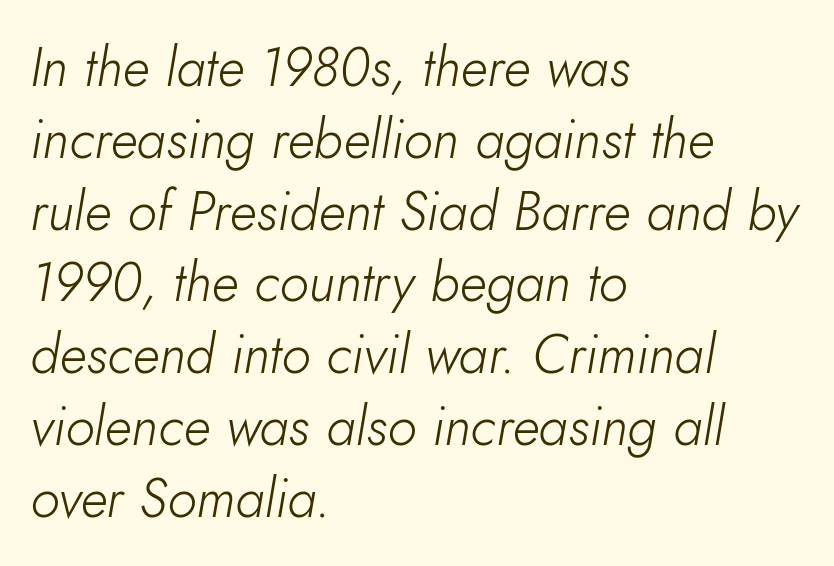
Q: Is the text bold? A: No.
Q: Is the text italic (slanted)? A: Yes, it leans right by about 10 degrees.
Q: Is the text underlined? A: No.
Q: How is the paragraph aligned? A: Left-aligned.
Q: Is the spacing between letters normal or unusually wide? A: Normal.
Q: Is the spacing between lines tight, normal or loose? A: Normal.
Q: Width (condensed, normal, or wide)? A: Normal.
Q: Stroke contrast? A: Low.
Q: x-height? A: Small.
Q: Monospaced? A: No.
